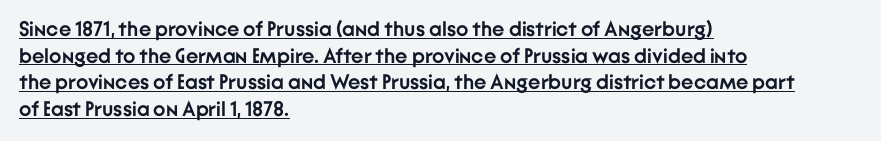
{"italic": "no", "bold": "yes", "underline": "yes", "align": "left", "line_spacing": "normal", "line_spacing_ratio": 1.27, "letter_spacing": "normal", "letter_spacing_em": 0.0, "glyph_px": 21}
